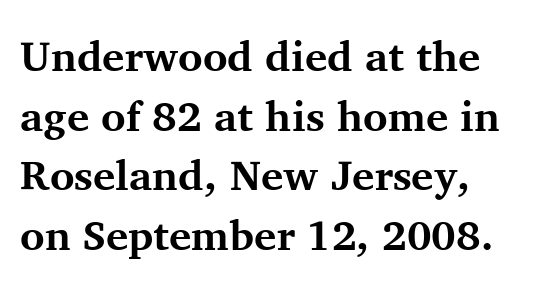
{"serif": "yes", "italic": "no", "bold": "yes", "weight": "bold", "width": "normal", "stroke_contrast": "medium", "x_height": "medium", "monospaced": "no", "underline": "no", "align": "left", "line_spacing": "normal", "line_spacing_ratio": 1.42, "letter_spacing": "normal", "letter_spacing_em": 0.0, "glyph_px": 42}
